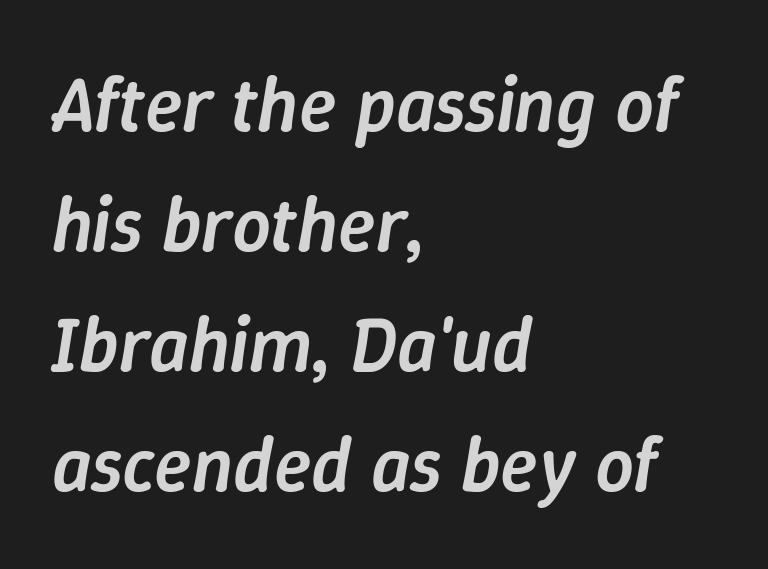
The image shows 77 px semibold type, italic (leaning right); set left-aligned, normal line spacing (1.56x), normal letter spacing, not underlined; low stroke contrast and a medium x-height.
